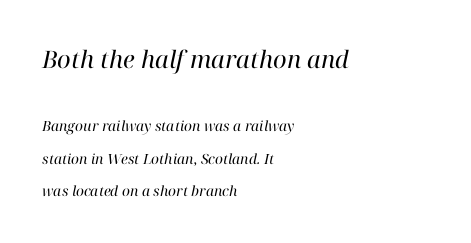
The image shows 24 px text type, italic (leaning right); set left-aligned, loose line spacing (2.3x), normal letter spacing, not underlined; the first (top) block is 1.71x larger.
